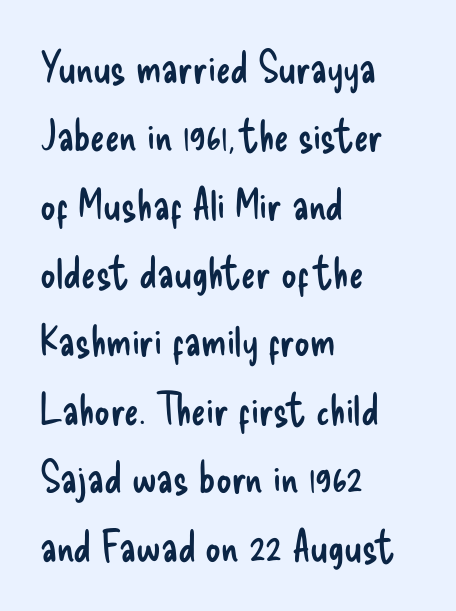
Is this a fixed-width face? No — the glyphs have proportional, varying widths. The characters display no serif detailing; their extremities are plain. Every row of glyphs begins at an identical x-position on the left. Does the leading feel generous? No, just average. The strokes carry an ordinary text weight at most.
